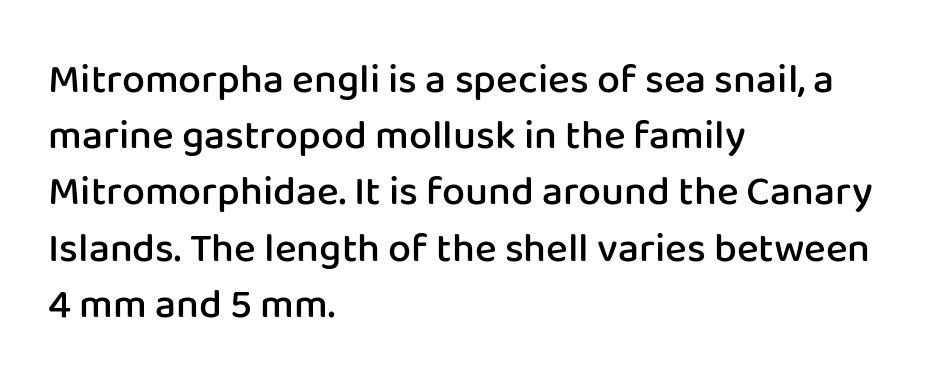
The image shows 41 px semibold sans-serif type, upright; set left-aligned, normal line spacing (1.37x), normal letter spacing, not underlined; low stroke contrast and a medium x-height.
